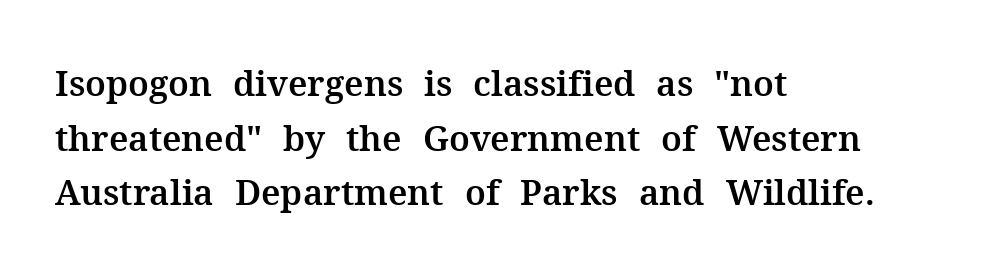
The image shows 35 px serif type, upright; set left-aligned, normal line spacing (1.56x), normal letter spacing, not underlined; medium stroke contrast and a medium x-height.
